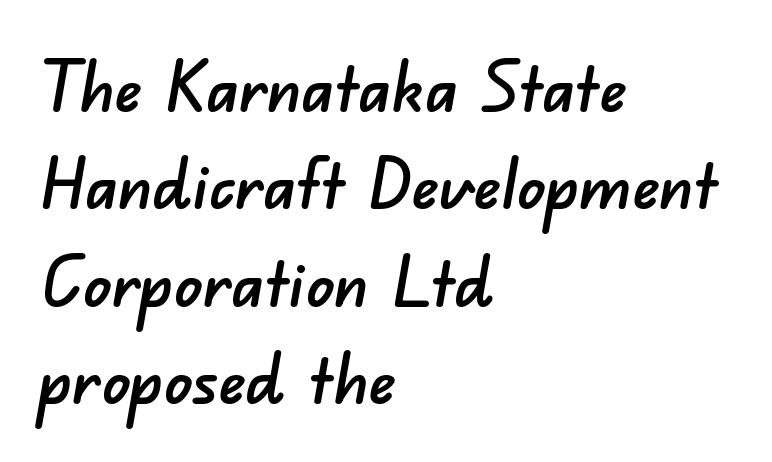
Short and long lines alike share a common starting point at left. The passage shown has conventional tracking throughout. The baseline area is clear. Typographically, this falls in the sans-serif category. You could not count columns in this text — the font is proportionally spaced. Interline gaps are of average width in this sample.
